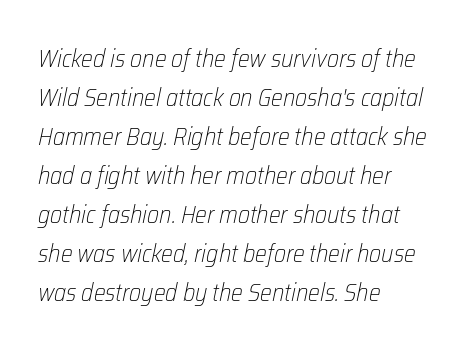
Q: Is the text bold? A: No.
Q: Is the text italic (slanted)? A: Yes, it leans right by about 12 degrees.
Q: Is the text underlined? A: No.
Q: How is the paragraph aligned? A: Left-aligned.
Q: Is the spacing between letters normal or unusually wide? A: Normal.
Q: Is the spacing between lines tight, normal or loose? A: Normal.
